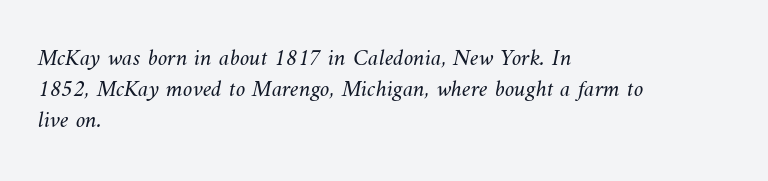
Q: Is the text bold? A: No.
Q: Is the text underlined? A: No.
Q: How is the paragraph aligned? A: Left-aligned.
Q: Is the spacing between letters normal or unusually wide? A: Normal.
Q: Is the spacing between lines tight, normal or loose? A: Normal.
